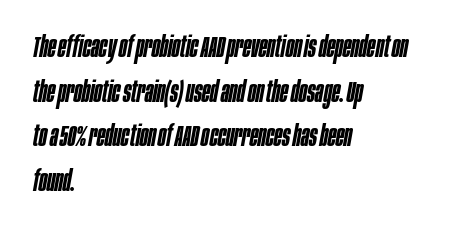
What's the leading like? Ordinary, nothing unusual. Horizontally, the lines are justified to the leading edge only. The font is running at a semibold setting, under full bold. The passage shown has conventional tracking throughout.
